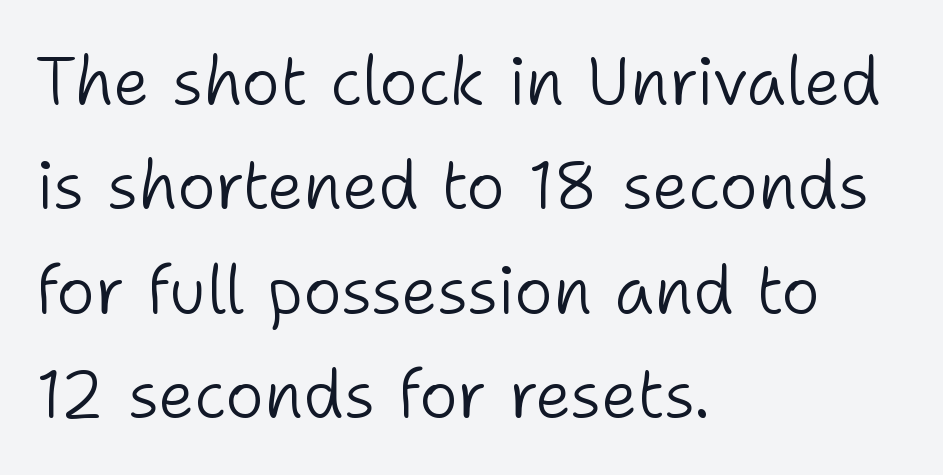
Q: Is the text bold? A: No.
Q: Is the text italic (slanted)? A: No, it is upright.
Q: Is the typeface a serif or a sans-serif typeface? A: Sans-serif.
Q: Is the text underlined? A: No.
Q: How is the paragraph aligned? A: Left-aligned.
Q: Is the spacing between letters normal or unusually wide? A: Normal.
Q: Is the spacing between lines tight, normal or loose? A: Normal.
Q: Width (condensed, normal, or wide)? A: Normal.
Q: Stroke contrast? A: Low.
Q: x-height? A: Medium.
Q: Monospaced? A: No.
